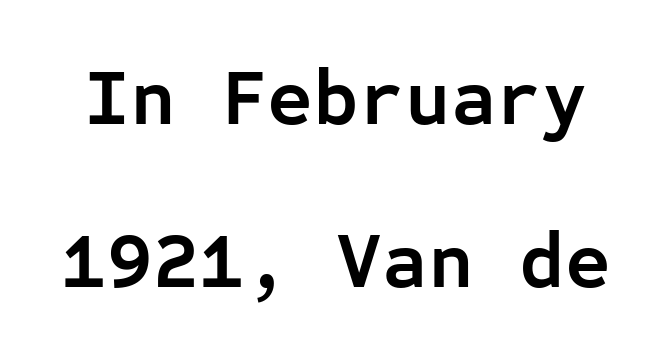
{"serif": "no", "italic": "no", "bold": "yes", "weight": "semibold", "width": "normal", "stroke_contrast": "low", "x_height": "medium", "monospaced": "yes", "underline": "no", "line_spacing": "loose", "line_spacing_ratio": 2.06, "letter_spacing": "normal", "letter_spacing_em": 0.0, "glyph_px": 79}
